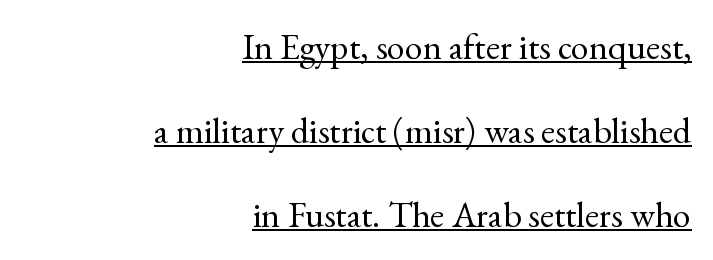
Compared with a flush-left layout, this one pins lines to the opposite, right side. The line-height multiplier appears high, well above default. Weight class: somewhere from thin through regular. Varying glyph widths throughout — classic text-font behaviour. Characters remain perfectly vertical along every line. Underline: present.
